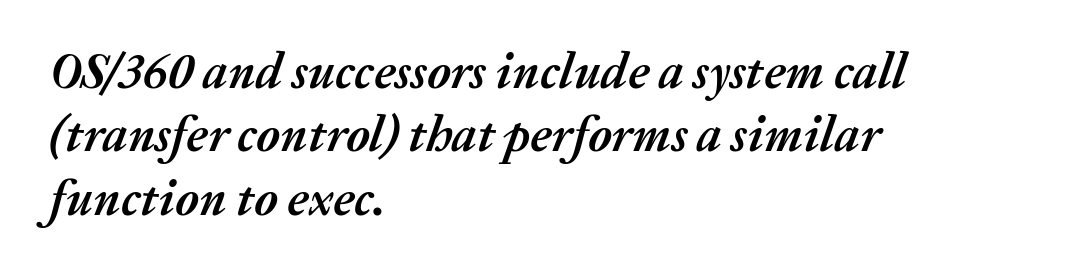
{"italic": "yes", "lean": "right", "slant_degrees": 20, "bold": "yes", "weight": "semibold", "width": "normal", "stroke_contrast": "medium", "x_height": "medium", "monospaced": "no", "underline": "no", "align": "left", "line_spacing": "normal", "line_spacing_ratio": 1.27, "letter_spacing": "normal", "letter_spacing_em": 0.0, "glyph_px": 50}
